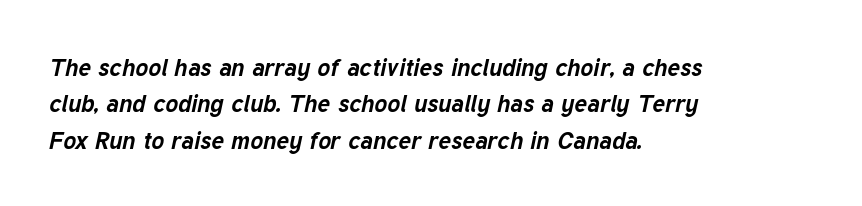
The image shows 24 px bold type, italic (leaning right); set left-aligned, normal line spacing (1.52x), normal letter spacing, not underlined.
